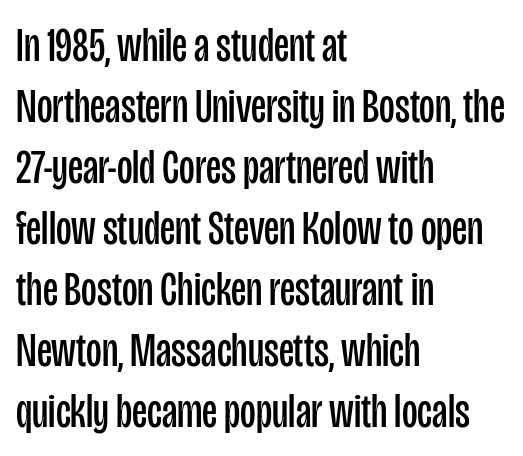
Q: Is the text bold? A: No.
Q: Is the text italic (slanted)? A: No, it is upright.
Q: Is the typeface a serif or a sans-serif typeface? A: Sans-serif.
Q: Is the text underlined? A: No.
Q: How is the paragraph aligned? A: Left-aligned.
Q: Is the spacing between letters normal or unusually wide? A: Normal.
Q: Is the spacing between lines tight, normal or loose? A: Normal.
Q: Width (condensed, normal, or wide)? A: Condensed.
Q: Stroke contrast? A: Low.
Q: x-height? A: Large.
Q: Monospaced? A: No.
